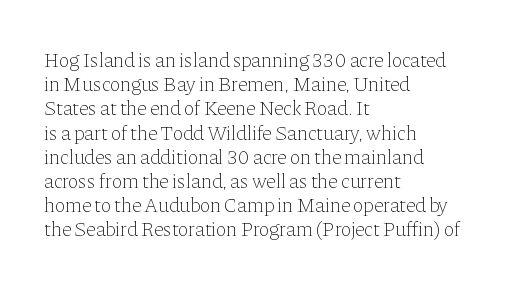
{"italic": "no", "bold": "no", "underline": "no", "align": "left", "line_spacing_ratio": 1.21, "letter_spacing": "normal", "letter_spacing_em": 0.0, "glyph_px": 20}
